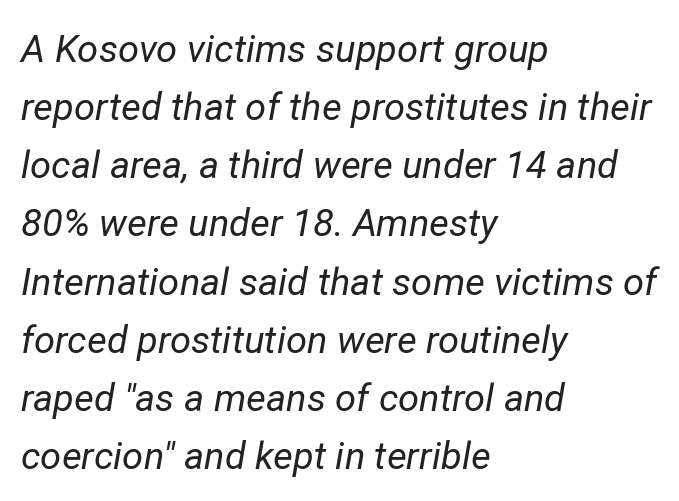
Q: Is the text bold? A: No.
Q: Is the text italic (slanted)? A: Yes, it leans right by about 12 degrees.
Q: Is the text underlined? A: No.
Q: How is the paragraph aligned? A: Left-aligned.
Q: Is the spacing between letters normal or unusually wide? A: Normal.
Q: Is the spacing between lines tight, normal or loose? A: Normal.
Q: Width (condensed, normal, or wide)? A: Normal.
Q: Stroke contrast? A: Low.
Q: x-height? A: Medium.
Q: Monospaced? A: No.
